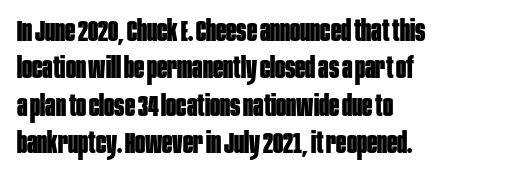
Every character sits straight up, as roman type does. The face used here is proportionally spaced, like ordinary book or web type. Is there much room between lines? A standard amount, neither cramped nor airy. Regarding serifs, this sample does without them. Letters rest on an invisible, unmarked baseline. Set as a true bold cut, around the 700 mark.
